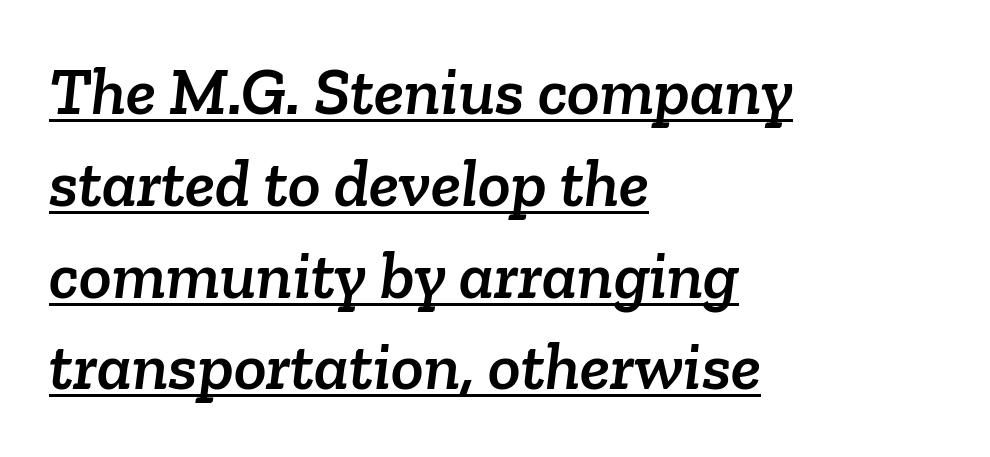
{"serif": "yes", "width": "normal", "stroke_contrast": "low", "x_height": "medium", "monospaced": "no", "underline": "yes", "align": "left", "line_spacing": "normal", "line_spacing_ratio": 1.35, "letter_spacing": "normal", "letter_spacing_em": 0.0, "glyph_px": 68}
